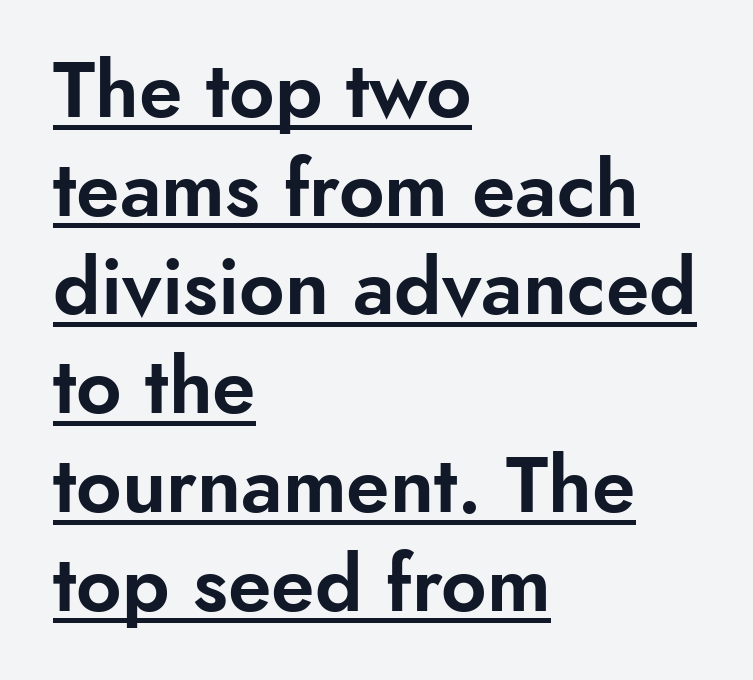
Caption: multi-line text, flush left, ragged right. One glance says typical: line gaps are just what's usual. This sample uses a sans-serif face. In terms of posture, this sample is upright.
